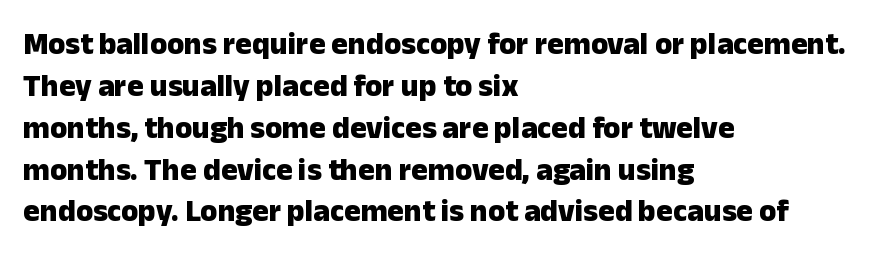
The image shows 31 px heavy sans-serif type, upright; set left-aligned, normal line spacing (1.35x), normal letter spacing, not underlined; low stroke contrast and a medium x-height.
